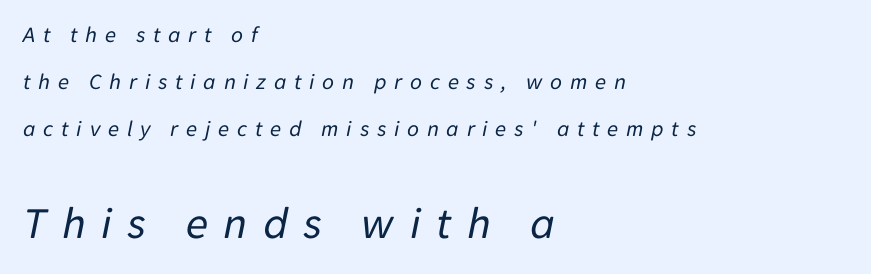
{"italic": "yes", "lean": "right", "slant_degrees": 11, "bold": "no", "weight": "regular", "width": "normal", "stroke_contrast": "low", "x_height": "medium", "monospaced": "no", "underline": "no", "align": "left", "line_spacing": "loose", "line_spacing_ratio": 2.05, "letter_spacing": "wide", "letter_spacing_em": 0.33, "larger_block": "second", "size_ratio": 2.0, "glyph_px": 46}
